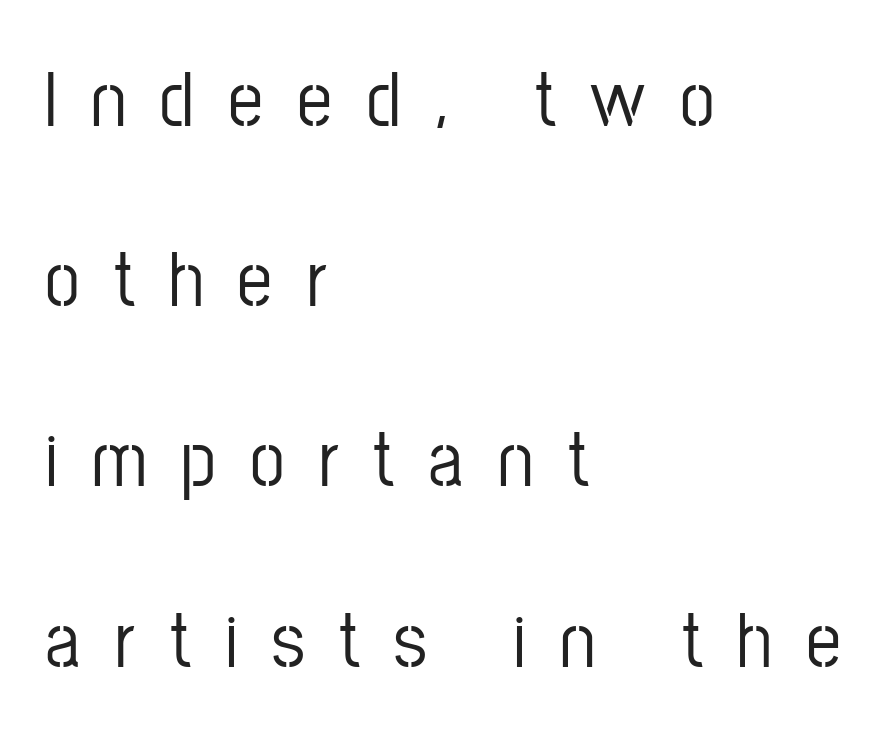
The image shows 78 px condensed sans-serif type, upright; set left-aligned, loose line spacing (2.31x), unusually wide letter spacing (+0.44 em), not underlined; low stroke contrast and a medium x-height.
